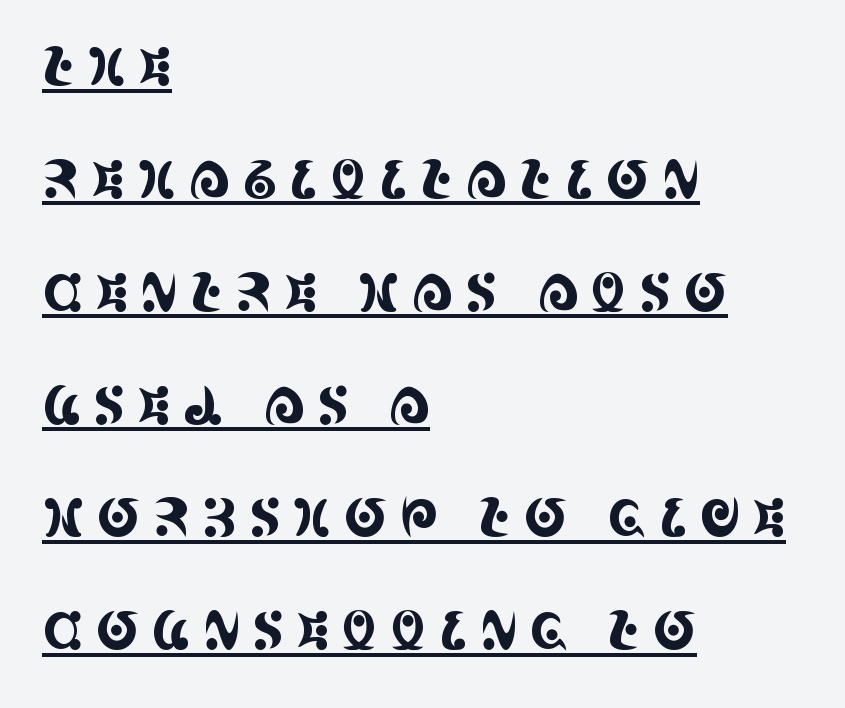
The image shows 52 px condensed serif type, upright; set left-aligned, loose line spacing (2.17x), unusually wide letter spacing (+0.23 em), underlined; a large x-height.
